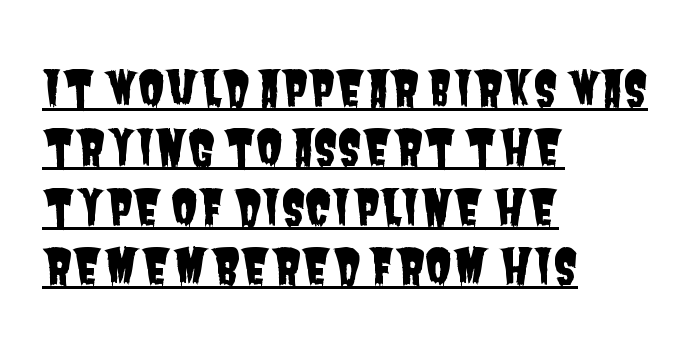
Q: Is the typeface a serif or a sans-serif typeface? A: Sans-serif.
Q: Is the text underlined? A: Yes.
Q: How is the paragraph aligned? A: Left-aligned.
Q: Is the spacing between letters normal or unusually wide? A: Normal.
Q: Width (condensed, normal, or wide)? A: Condensed.
Q: Stroke contrast? A: Low.
Q: x-height? A: Large.
Q: Monospaced? A: No.
